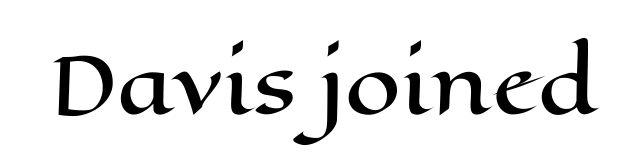
Q: Is the text italic (slanted)? A: No, it is upright.
Q: Is the text underlined? A: No.
Q: Is the spacing between letters normal or unusually wide? A: Normal.
Q: Width (condensed, normal, or wide)? A: Wide.
Q: Stroke contrast? A: High.
Q: x-height? A: Medium.
Q: Monospaced? A: No.
